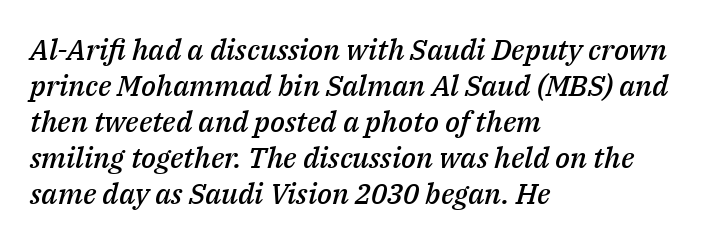
{"italic": "yes", "lean": "right", "slant_degrees": 14, "bold": "semi", "weight": "semibold", "width": "normal", "stroke_contrast": "medium", "x_height": "medium", "monospaced": "no", "underline": "no", "align": "left", "line_spacing_ratio": 1.24, "letter_spacing": "normal", "letter_spacing_em": 0.0, "glyph_px": 29}
